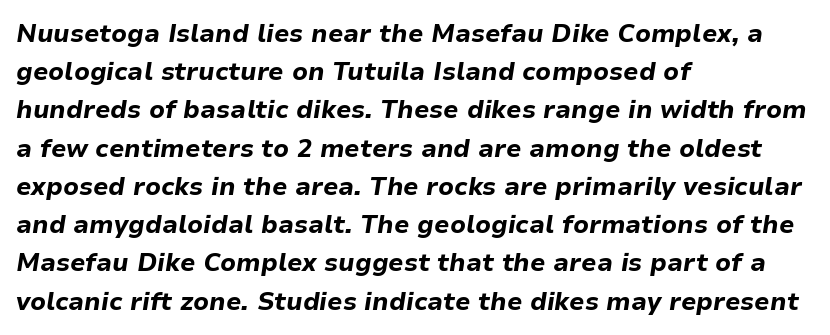
{"italic": "yes", "lean": "right", "slant_degrees": 9, "bold": "yes", "underline": "no", "align": "left", "line_spacing": "normal", "line_spacing_ratio": 1.53, "letter_spacing": "normal", "letter_spacing_em": 0.0, "glyph_px": 25}
